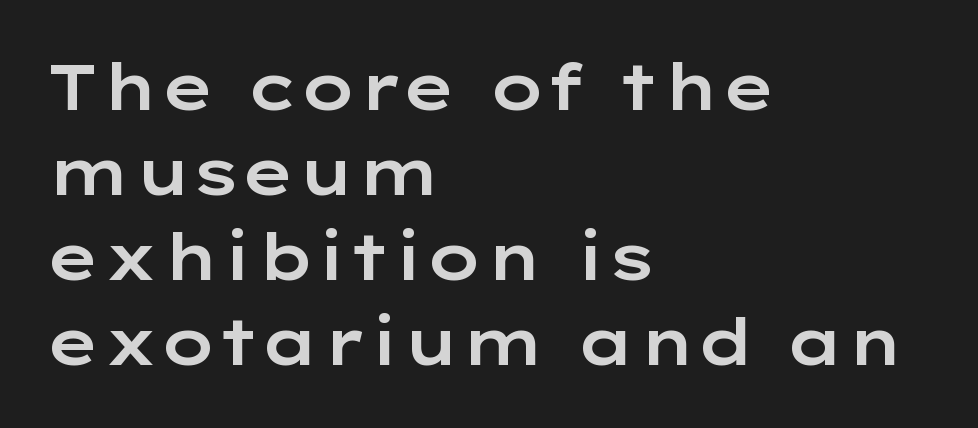
Q: Is the text italic (slanted)? A: No, it is upright.
Q: Is the typeface a serif or a sans-serif typeface? A: Sans-serif.
Q: Is the text underlined? A: No.
Q: How is the paragraph aligned? A: Left-aligned.
Q: Is the spacing between letters normal or unusually wide? A: Normal.
Q: Is the spacing between lines tight, normal or loose? A: Normal.
Q: Width (condensed, normal, or wide)? A: Wide.
Q: Stroke contrast? A: Low.
Q: x-height? A: Medium.
Q: Monospaced? A: No.
